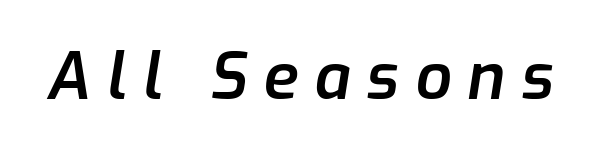
Proportional: the letters do not fall into vertical columns. What stands out about the letter spacing? Its width — letters are far apart. The letters are semibold — heavier than regular but short of a full bold. Every character sits at an angle, as italics do. Unmarked baselines from the first word to the last.
